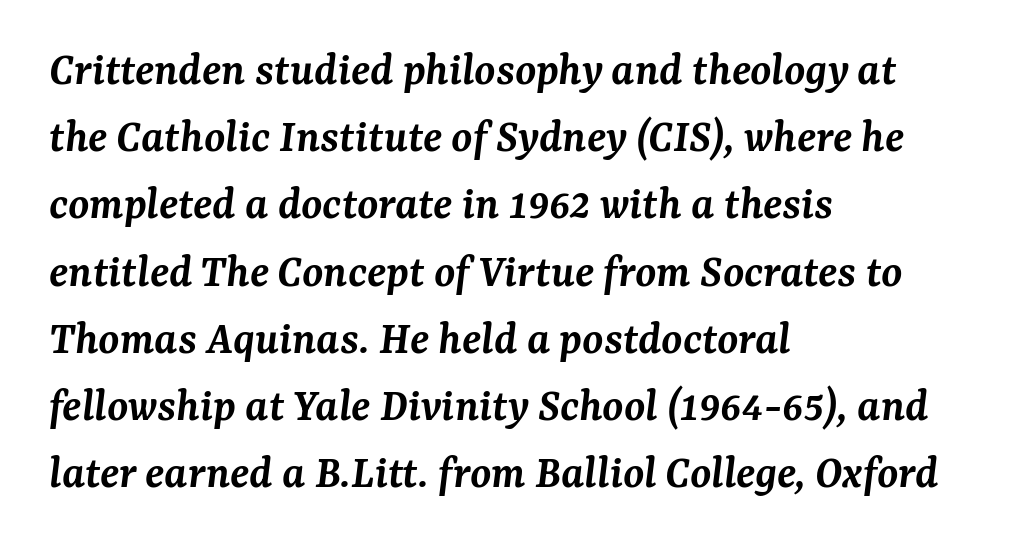
Q: Is the text bold? A: Semi-bold.
Q: Is the text italic (slanted)? A: Yes, it leans right by about 7 degrees.
Q: Is the typeface a serif or a sans-serif typeface? A: Serif.
Q: Is the text underlined? A: No.
Q: How is the paragraph aligned? A: Left-aligned.
Q: Is the spacing between letters normal or unusually wide? A: Normal.
Q: Is the spacing between lines tight, normal or loose? A: Normal.
Q: Width (condensed, normal, or wide)? A: Normal.
Q: Stroke contrast? A: Medium.
Q: x-height? A: Medium.
Q: Monospaced? A: No.
